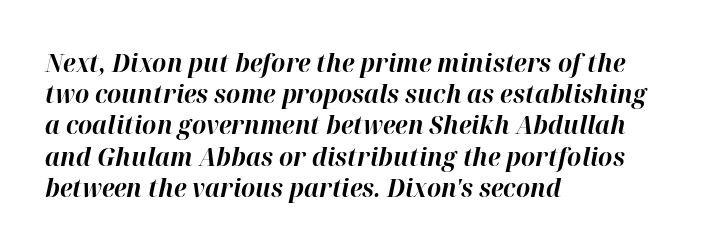
{"italic": "yes", "lean": "right", "slant_degrees": 12, "bold": "yes", "underline": "no", "align": "left", "line_spacing": "normal", "line_spacing_ratio": 1.25, "letter_spacing": "normal", "letter_spacing_em": 0.0, "glyph_px": 25}
